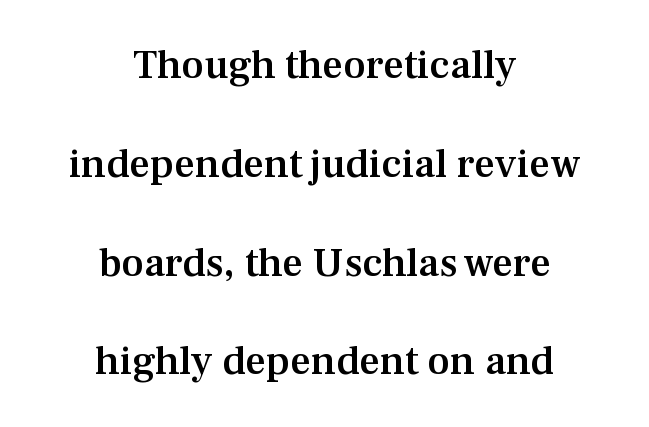
The image shows 41 px semibold serif type, upright; set centered, loose line spacing (2.41x), normal letter spacing, not underlined; medium stroke contrast and a medium x-height.
